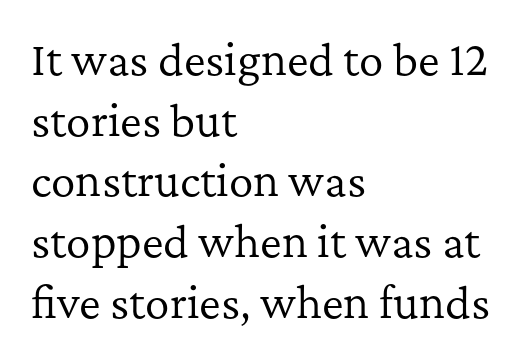
Proportional: the letters do not fall into vertical columns. Unlike italic type, these characters show no tilt at all. The rendering uses a moderate line-height, typical for paragraphs. Does the copy run flush right? No — it runs flush left. No chunkiness to these letters — they're not bold.
